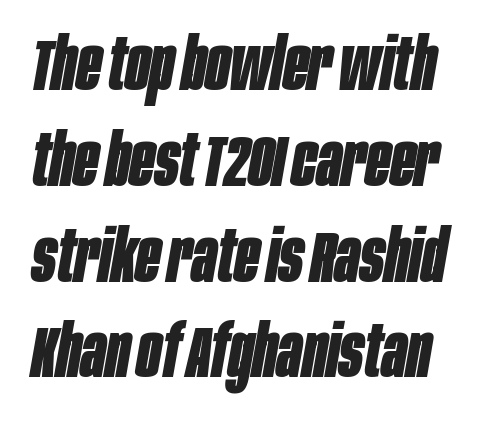
Q: Is the text bold? A: Yes.
Q: Is the text italic (slanted)? A: Yes, it leans right by about 10 degrees.
Q: Is the text underlined? A: No.
Q: Is the spacing between letters normal or unusually wide? A: Normal.
Q: Is the spacing between lines tight, normal or loose? A: Normal.
Q: Width (condensed, normal, or wide)? A: Condensed.
Q: Stroke contrast? A: Low.
Q: x-height? A: Large.
Q: Monospaced? A: No.
